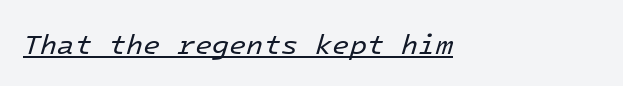
An italicized treatment has been applied to the whole sample. In CSS terms this would be text-align: left. Unbolded letterforms with no extra heft. The rendering keeps characters at their native spacing. Monospaced: the letters line up in strict vertical columns. Looks like someone drew a line under every word here.
